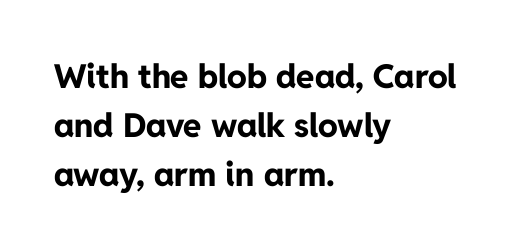
The image shows 33 px bold sans-serif type, upright; set left-aligned, normal line spacing (1.48x), normal letter spacing, not underlined; low stroke contrast and a medium x-height.
